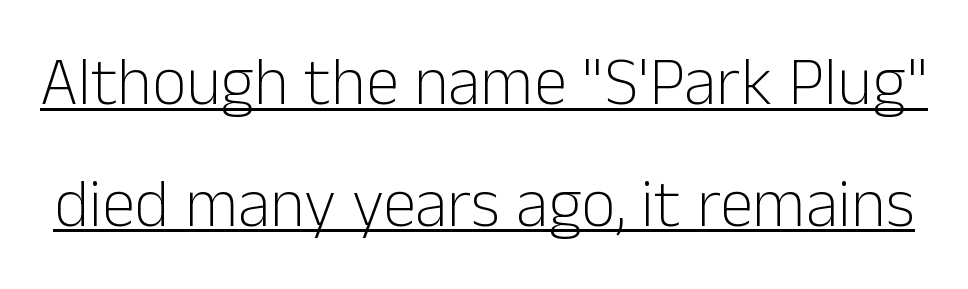
{"serif": "no", "italic": "no", "bold": "no", "weight": "light", "width": "normal", "stroke_contrast": "low", "x_height": "medium", "monospaced": "no", "underline": "yes", "line_spacing_ratio": 1.82, "letter_spacing": "normal", "letter_spacing_em": 0.0, "glyph_px": 67}
